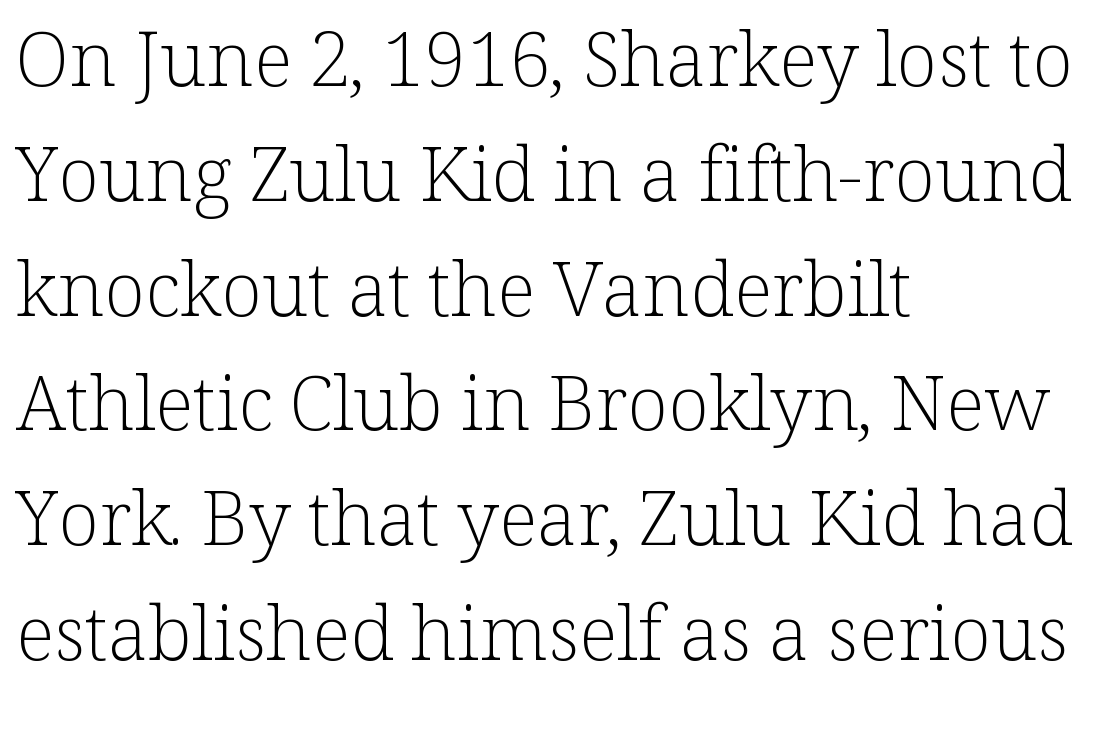
Q: Is the text bold? A: No.
Q: Is the text italic (slanted)? A: No, it is upright.
Q: Is the typeface a serif or a sans-serif typeface? A: Serif.
Q: Is the text underlined? A: No.
Q: How is the paragraph aligned? A: Left-aligned.
Q: Is the spacing between letters normal or unusually wide? A: Normal.
Q: Is the spacing between lines tight, normal or loose? A: Normal.
Q: Width (condensed, normal, or wide)? A: Normal.
Q: Stroke contrast? A: Low.
Q: x-height? A: Medium.
Q: Monospaced? A: No.
